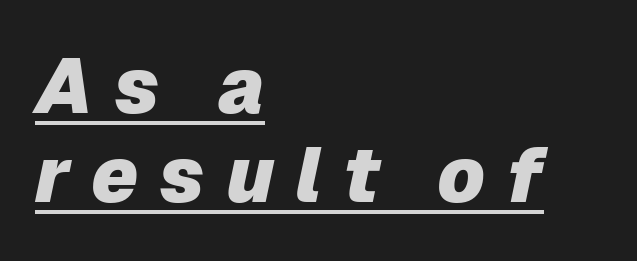
{"italic": "yes", "lean": "right", "slant_degrees": 12, "bold": "yes", "weight": "heavy", "width": "normal", "stroke_contrast": "low", "x_height": "medium", "monospaced": "no", "underline": "yes", "align": "left", "line_spacing_ratio": 1.16, "letter_spacing": "wide", "letter_spacing_em": 0.27, "glyph_px": 77}
